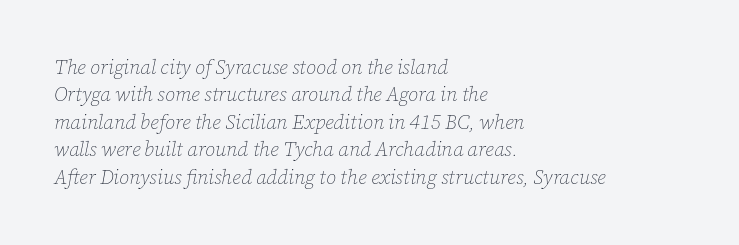
{"italic": "yes", "lean": "right", "slant_degrees": 12, "bold": "no", "underline": "no", "align": "left", "line_spacing": "normal", "line_spacing_ratio": 1.37, "letter_spacing": "normal", "letter_spacing_em": 0.0, "glyph_px": 20}
